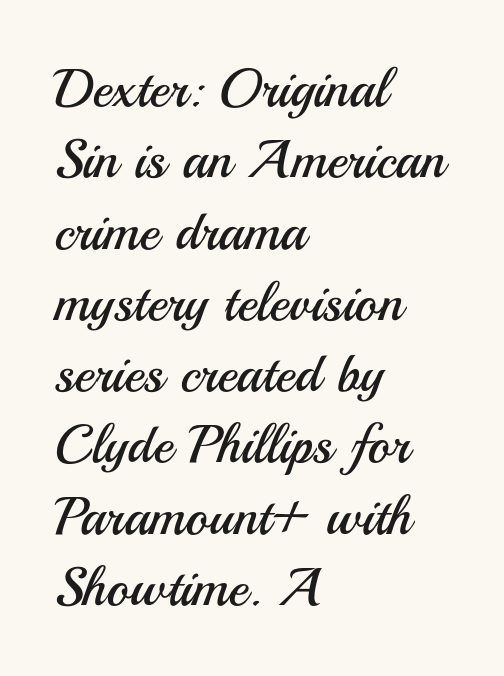
The image shows 54 px regular-weight sans-serif type; set left-aligned, normal line spacing (1.32x), normal letter spacing, not underlined; medium stroke contrast and a small x-height.
